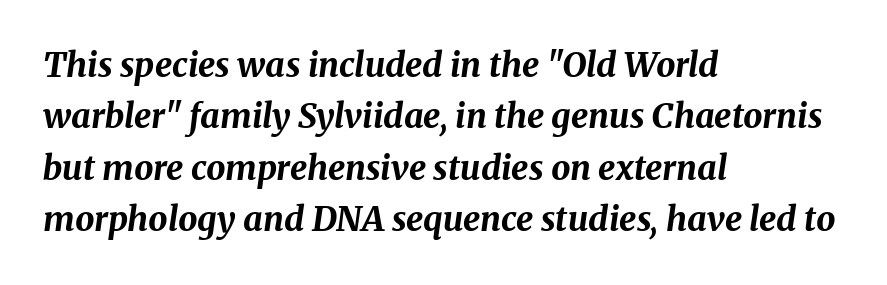
Q: Is the text bold? A: Yes.
Q: Is the text italic (slanted)? A: Yes, it leans right by about 8 degrees.
Q: Is the text underlined? A: No.
Q: How is the paragraph aligned? A: Left-aligned.
Q: Is the spacing between letters normal or unusually wide? A: Normal.
Q: Is the spacing between lines tight, normal or loose? A: Normal.
Q: Width (condensed, normal, or wide)? A: Normal.
Q: Stroke contrast? A: Medium.
Q: x-height? A: Medium.
Q: Monospaced? A: No.
